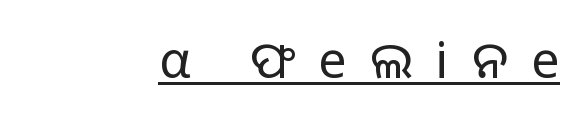
Each letter's strokes conclude bluntly, with no projecting serifs. A rule runs beneath these lines of type. The face used here is rendered with a markedly widened letterfit. The typesetting does not lean heavy: it is not bold.
